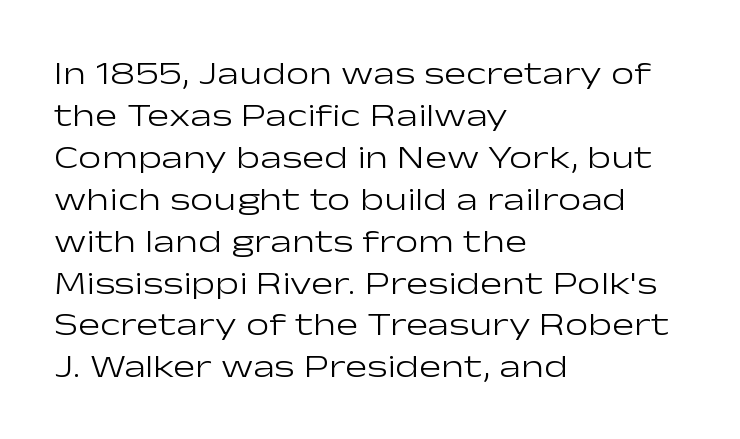
The image shows 33 px light, wide sans-serif type, upright; set left-aligned, normal line spacing (1.27x), normal letter spacing, not underlined; low stroke contrast and a medium x-height.
